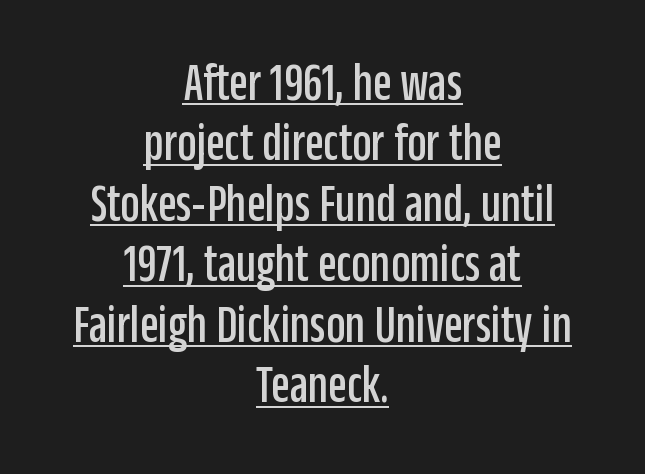
{"serif": "no", "italic": "no", "width": "condensed", "stroke_contrast": "low", "x_height": "large", "monospaced": "no", "underline": "yes", "align": "center", "line_spacing": "tight", "line_spacing_ratio": 1.12, "letter_spacing": "normal", "letter_spacing_em": 0.0, "glyph_px": 54}
